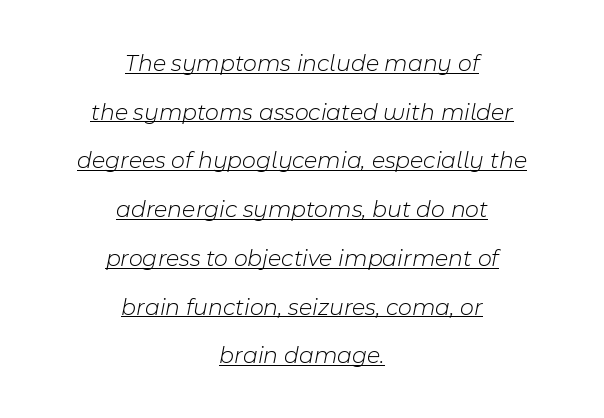
The image shows 24 px text type, italic (leaning right); set centered, loose line spacing (2.03x), normal letter spacing, underlined.
